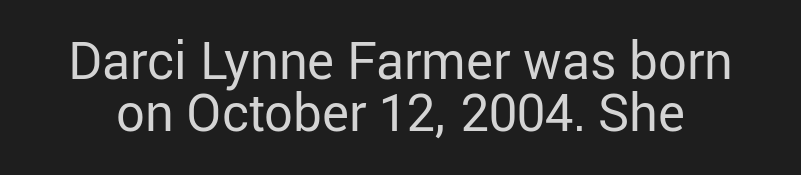
Spacing verdict: proportional, widths tailored to each character. The rendering uses a small line-height, squeezing the rows. To sum up the face: it is a sans, with no serifs. Words float on clear page, feet unadorned.
